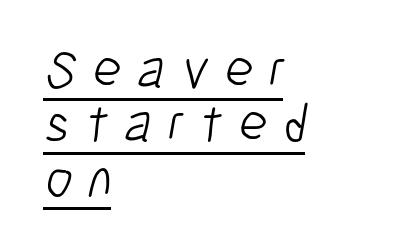
Q: Is the text bold? A: No.
Q: Is the typeface a serif or a sans-serif typeface? A: Sans-serif.
Q: Is the text underlined? A: Yes.
Q: How is the paragraph aligned? A: Left-aligned.
Q: Is the spacing between letters normal or unusually wide? A: Unusually wide.
Q: Is the spacing between lines tight, normal or loose? A: Tight.
Q: Width (condensed, normal, or wide)? A: Condensed.
Q: Stroke contrast? A: Low.
Q: x-height? A: Medium.
Q: Monospaced? A: No.
